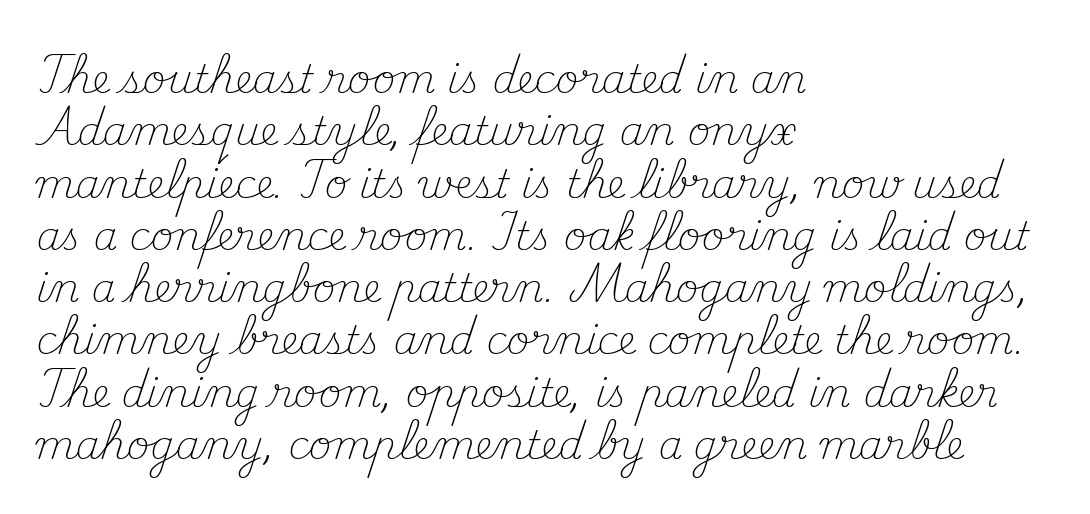
{"serif": "yes", "bold": "no", "weight": "light", "width": "normal", "stroke_contrast": "medium", "x_height": "small", "monospaced": "no", "underline": "no", "align": "left", "line_spacing": "normal", "line_spacing_ratio": 1.34, "letter_spacing": "normal", "letter_spacing_em": 0.0, "glyph_px": 39}
